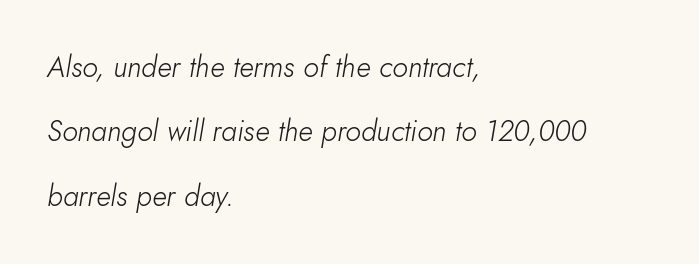
A typesetter would call this zero additional tracking. Stroke mass is kept to a normal reading level or below. Clear beneath every line of the passage. Character widths vary here, with narrow letters taking less room than wide ones. If you drew a line through each stem, it would be angled.
